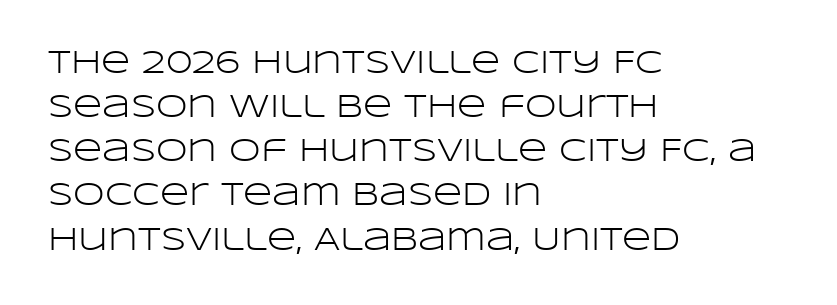
Stroke terminals: plain, sans-serif. Counters stay open thanks to moderate or lighter strokes. Vertical strokes here are truly vertical. Nobody touched the tracking dial on this one.
